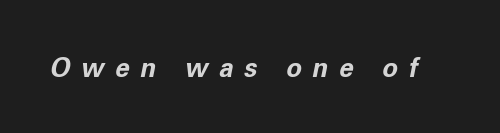
{"italic": "yes", "lean": "right", "slant_degrees": 11, "bold": "yes", "underline": "no", "letter_spacing": "wide", "letter_spacing_em": 0.41, "glyph_px": 26}
